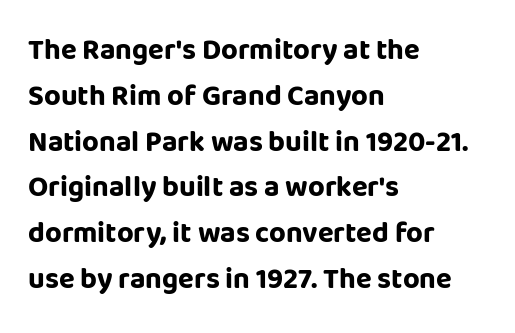
Summary of weight: heavy, a full bold. Compared with typical body copy, the letter spacing here is the same. The face used here is a sans, in the tradition of grotesques and geometrics. Which margin do the lines hug? The left one — the right edge is uneven. Vertically, the passage feels balanced, rows spaced as you'd expect.
